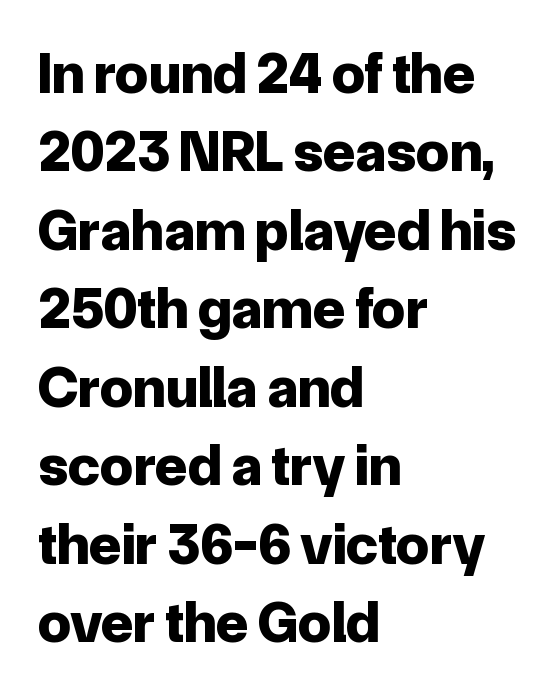
Q: Is the text bold? A: Yes.
Q: Is the text italic (slanted)? A: No, it is upright.
Q: Is the typeface a serif or a sans-serif typeface? A: Sans-serif.
Q: Is the text underlined? A: No.
Q: How is the paragraph aligned? A: Left-aligned.
Q: Is the spacing between letters normal or unusually wide? A: Normal.
Q: Is the spacing between lines tight, normal or loose? A: Normal.
Q: Width (condensed, normal, or wide)? A: Normal.
Q: Stroke contrast? A: Low.
Q: x-height? A: Medium.
Q: Monospaced? A: No.
